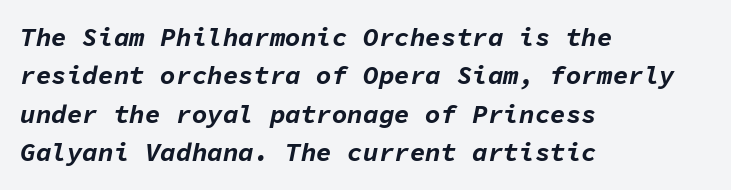
{"italic": "yes", "lean": "right", "slant_degrees": 11, "bold": "yes", "underline": "no", "align": "left", "line_spacing": "normal", "line_spacing_ratio": 1.48, "letter_spacing": "normal", "letter_spacing_em": 0.0, "glyph_px": 26}
